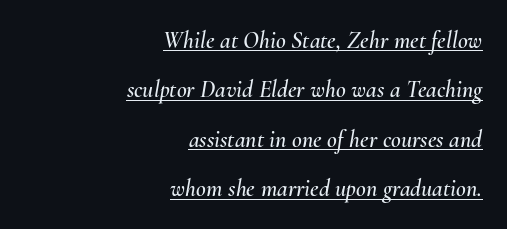
The typesetter chose a ragged-left arrangement here. These lines stand farther apart than default settings would place them. In terms of posture, this sample is oblique. This sample carries an underscore along the baseline area. Tracking value appears to be zero — textbook default spacing.
